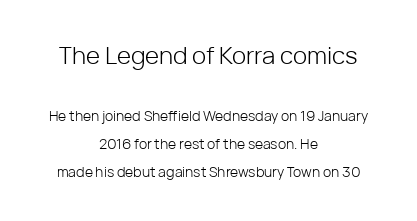
The image shows 24 px text type, upright; set centered, loose line spacing (2.02x), normal letter spacing, not underlined; the first (top) block is 1.71x larger.
